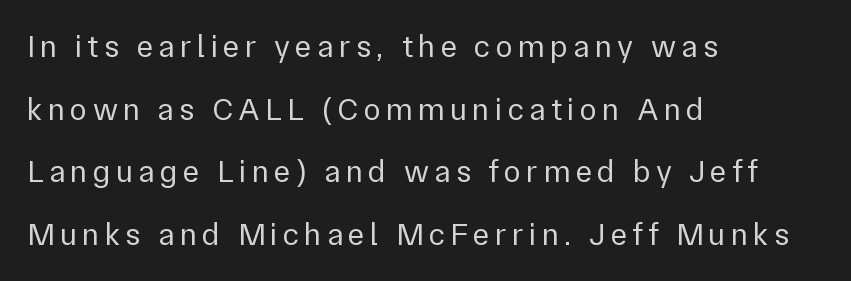
Typographically, this falls in the sans-serif category. The string is rendered with underlining switched off. This sample is left-justified, so line endings fall wherever the words run out. In terms of posture, this sample is upright.
